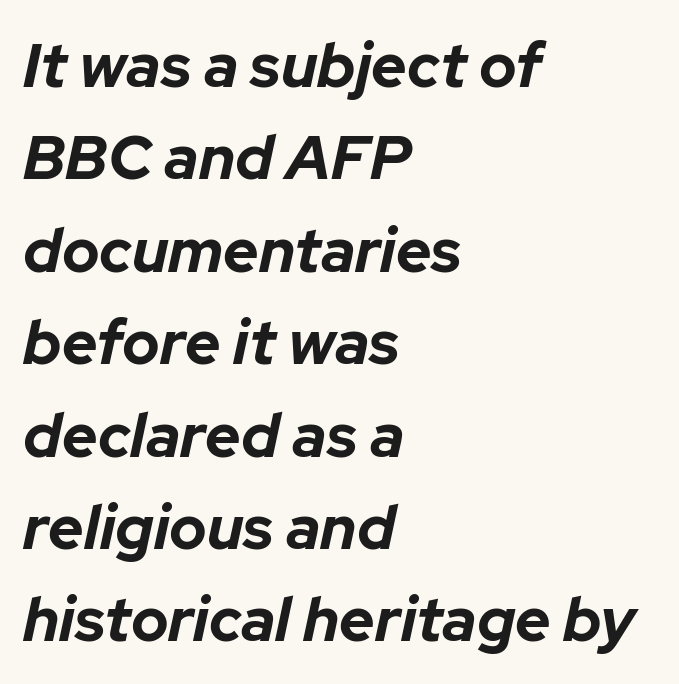
Q: Is the text bold? A: Yes.
Q: Is the text italic (slanted)? A: Yes, it leans right by about 12 degrees.
Q: Is the text underlined? A: No.
Q: How is the paragraph aligned? A: Left-aligned.
Q: Is the spacing between letters normal or unusually wide? A: Normal.
Q: Is the spacing between lines tight, normal or loose? A: Normal.
Q: Width (condensed, normal, or wide)? A: Normal.
Q: Stroke contrast? A: Low.
Q: x-height? A: Medium.
Q: Monospaced? A: No.
